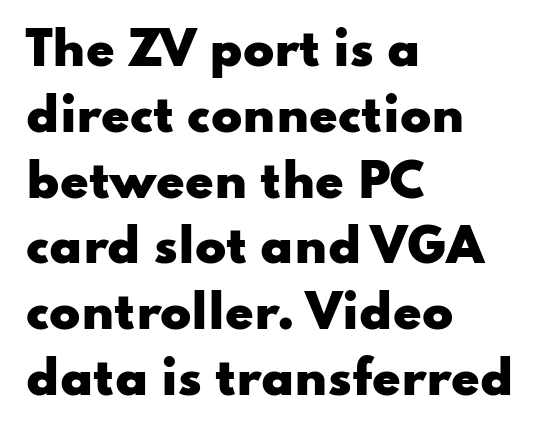
Q: Is the text bold? A: Yes.
Q: Is the text italic (slanted)? A: No, it is upright.
Q: Is the typeface a serif or a sans-serif typeface? A: Sans-serif.
Q: Is the text underlined? A: No.
Q: How is the paragraph aligned? A: Left-aligned.
Q: Is the spacing between letters normal or unusually wide? A: Normal.
Q: Is the spacing between lines tight, normal or loose? A: Normal.
Q: Width (condensed, normal, or wide)? A: Wide.
Q: Stroke contrast? A: Low.
Q: x-height? A: Small.
Q: Monospaced? A: No.
